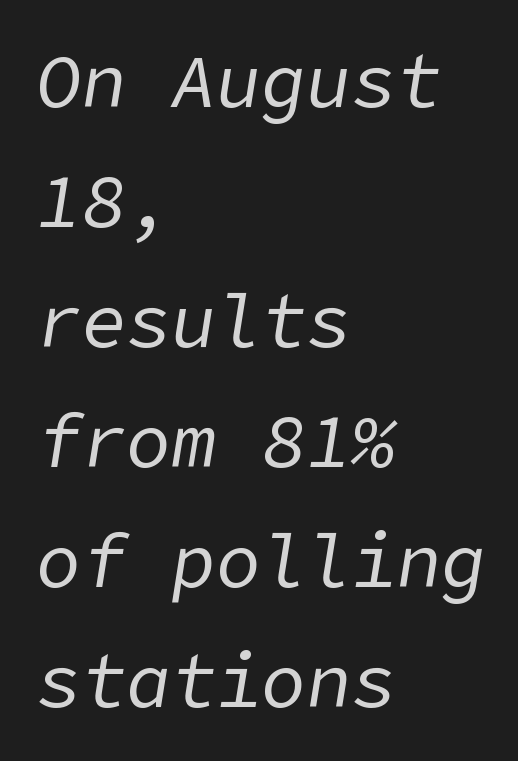
{"italic": "yes", "lean": "right", "slant_degrees": 9, "bold": "no", "weight": "regular", "width": "normal", "stroke_contrast": "low", "x_height": "medium", "underline": "no", "align": "left", "line_spacing": "normal", "line_spacing_ratio": 1.6, "letter_spacing": "normal", "letter_spacing_em": 0.0, "glyph_px": 75}
